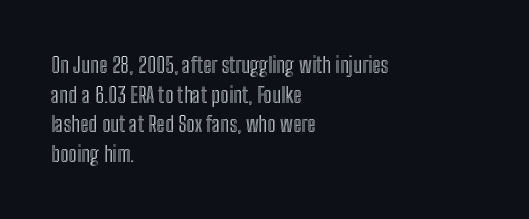
{"italic": "no", "underline": "no", "align": "left", "line_spacing": "normal", "line_spacing_ratio": 1.35, "letter_spacing": "normal", "letter_spacing_em": 0.0, "glyph_px": 22}
